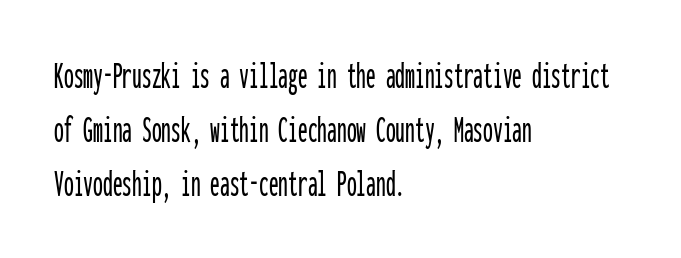
The image shows 39 px condensed sans-serif type, upright, monospaced; set left-aligned, normal line spacing (1.38x), normal letter spacing, not underlined; low stroke contrast and a medium x-height.
